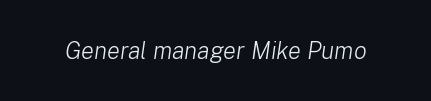
{"italic": "yes", "lean": "right", "slant_degrees": 8, "bold": "no", "underline": "no", "letter_spacing": "normal", "letter_spacing_em": 0.0, "glyph_px": 24}
